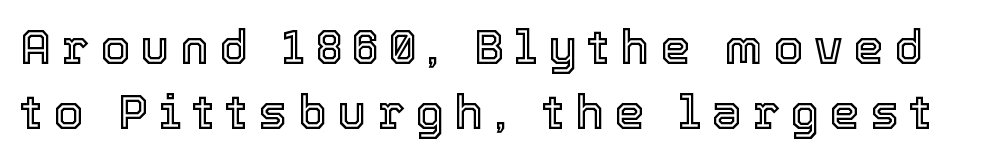
The image shows 48 px text type, upright; set normal line spacing (1.36x), unusually wide letter spacing (+0.22 em), not underlined; a medium x-height.
